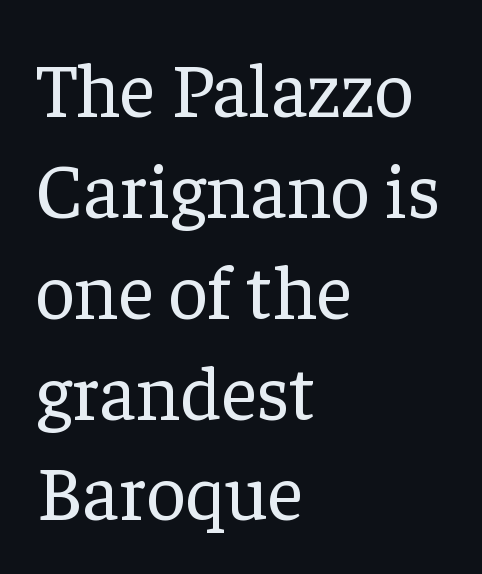
The image shows 77 px regular-weight serif type, upright; set left-aligned, normal line spacing (1.31x), normal letter spacing, not underlined; low stroke contrast and a medium x-height.
